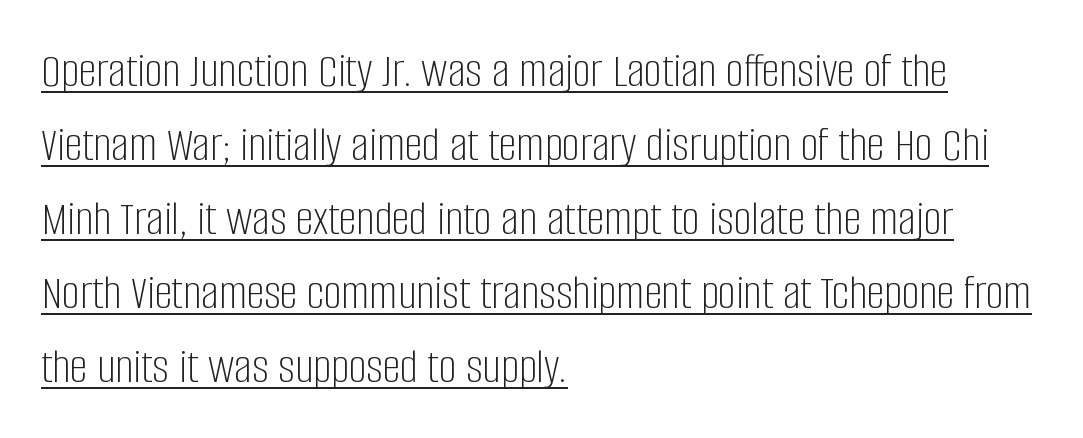
The image shows 50 px light, condensed sans-serif type, upright; set left-aligned, normal line spacing (1.48x), normal letter spacing, underlined; low stroke contrast and a large x-height.
